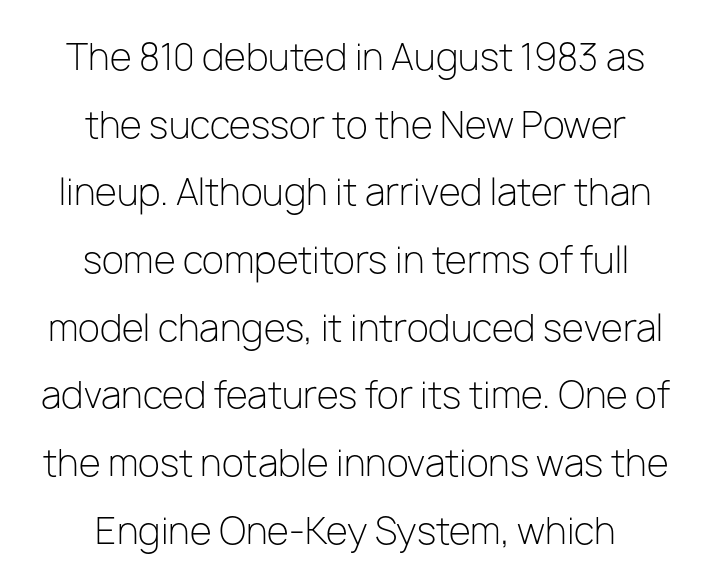
Looks like regular typesetting: each glyph gets only the width it needs. The text was rendered using a sans face with plain stroke endings. Visually the block forms a symmetrical silhouette, jagged on both flanks. Glance below the letters and you will spot only blank space.
